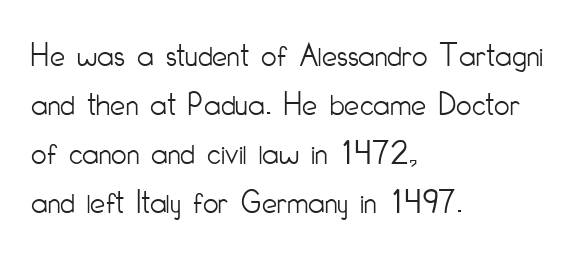
The image shows 34 px light, condensed sans-serif type, upright; set left-aligned, normal line spacing (1.44x), normal letter spacing, not underlined; low stroke contrast and a small x-height.
